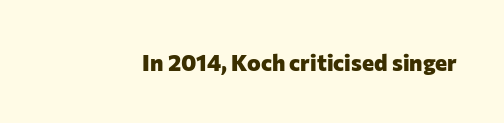
Notice how thick the strokes are: this is what a full bold looks like. In terms of letterspacing, this is plain default setting. The specimen omits any rule beneath the text block's lines. The lettering stays uniformly vertical, giving the passage a roman look.
